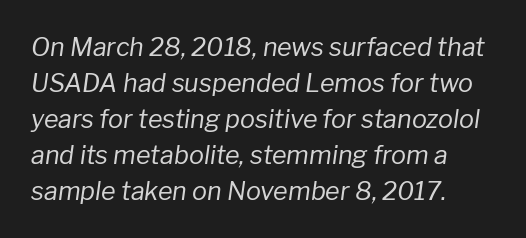
The area under the type is left untouched. The weight tops out at a normal text grade. Students, observe: this is what conventionally led text looks like. In terms of letterspacing, this is plain default setting. Layout note: lines flush left. Yep, that's italic — everything's leaning.
